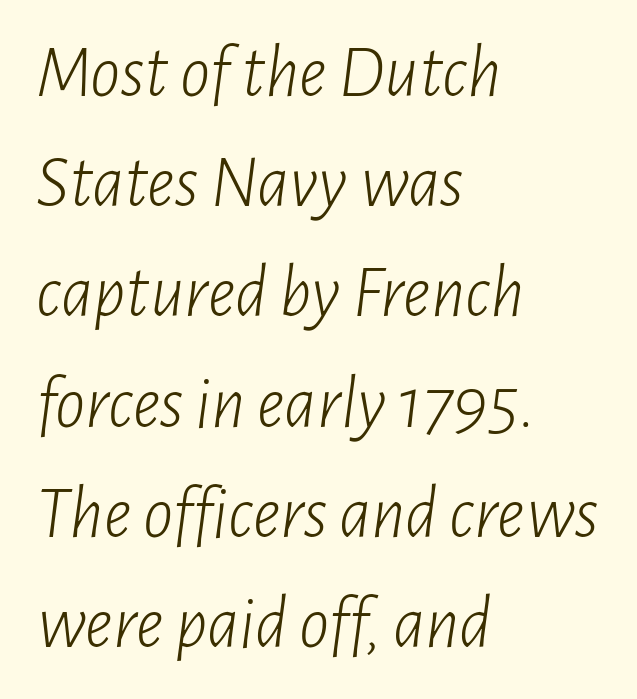
The image shows 75 px light, condensed type, italic (leaning right); set left-aligned, normal line spacing (1.47x), normal letter spacing, not underlined; low stroke contrast and a medium x-height.
